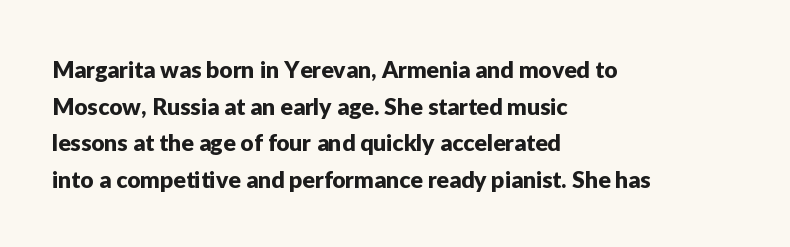
Q: Is the text italic (slanted)? A: No, it is upright.
Q: Is the text underlined? A: No.
Q: How is the paragraph aligned? A: Left-aligned.
Q: Is the spacing between letters normal or unusually wide? A: Normal.
Q: Is the spacing between lines tight, normal or loose? A: Normal.
